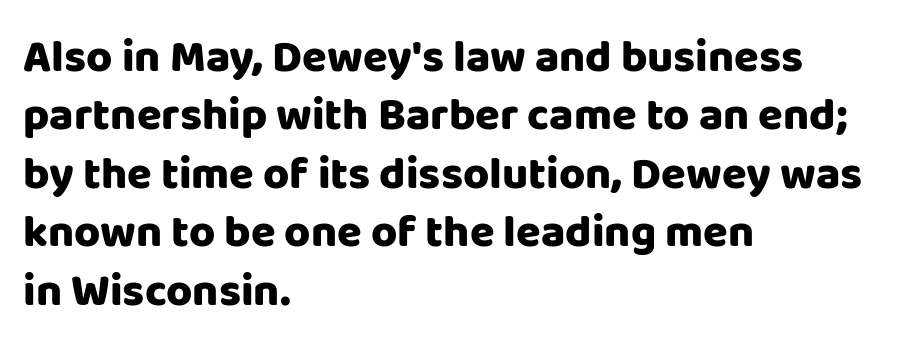
The image shows 45 px heavy sans-serif type, upright; set left-aligned, normal line spacing (1.3x), normal letter spacing, not underlined; low stroke contrast and a large x-height.
